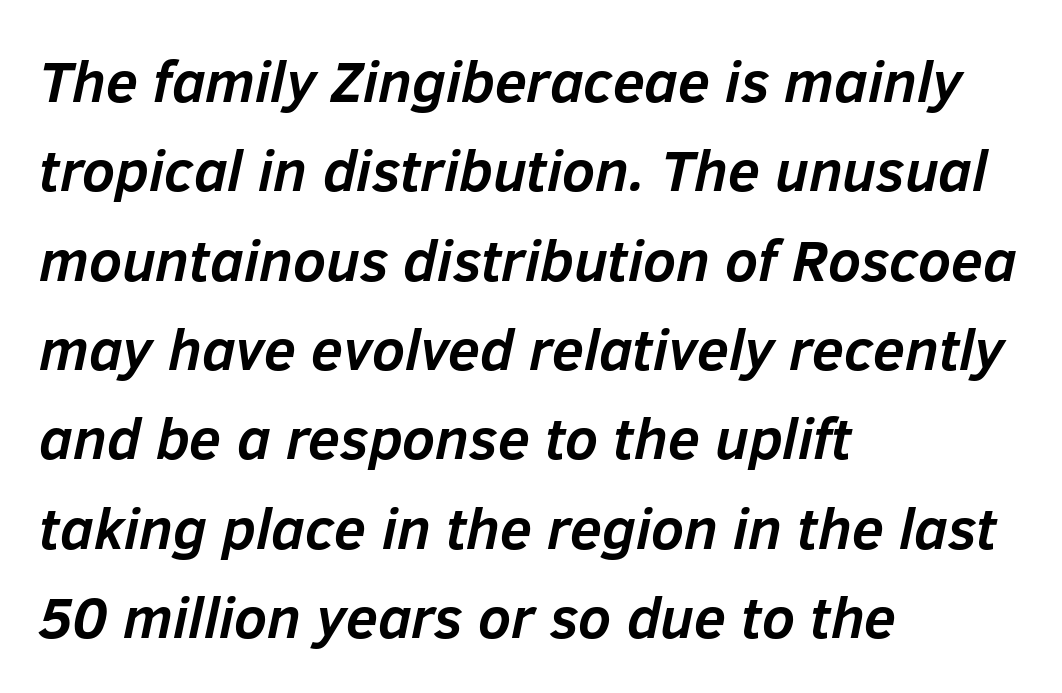
The image shows 58 px semibold type, italic (leaning right); set left-aligned, normal line spacing (1.54x), normal letter spacing, not underlined; low stroke contrast and a medium x-height.
